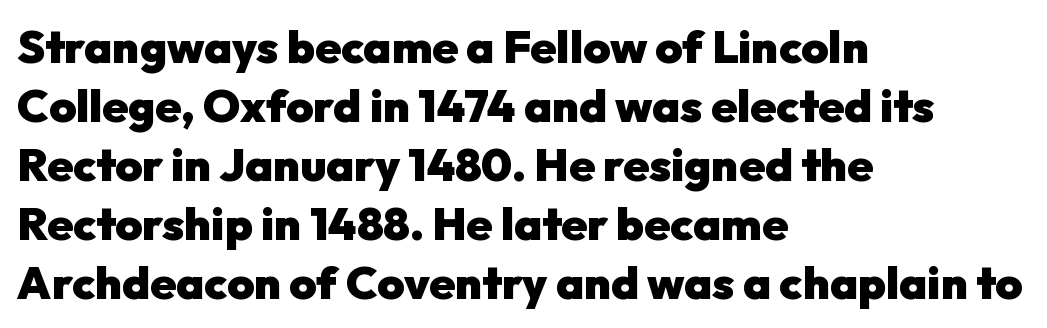
{"serif": "no", "italic": "no", "bold": "yes", "weight": "heavy", "width": "normal", "stroke_contrast": "low", "x_height": "medium", "monospaced": "no", "underline": "no", "align": "left", "line_spacing": "normal", "line_spacing_ratio": 1.28, "letter_spacing": "normal", "letter_spacing_em": 0.0, "glyph_px": 46}
